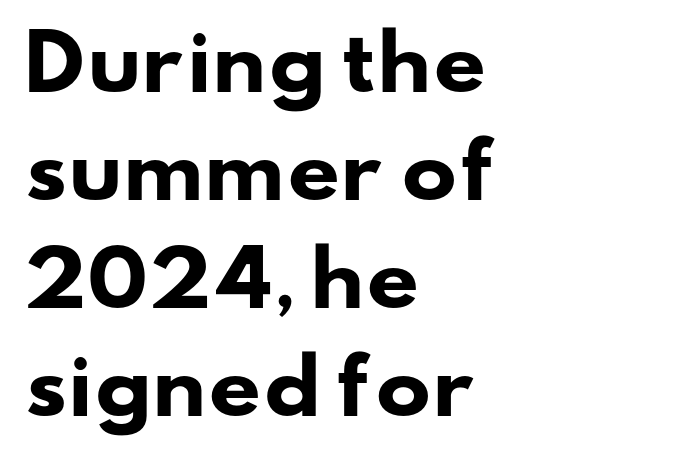
Q: Is the text bold? A: Yes.
Q: Is the typeface a serif or a sans-serif typeface? A: Sans-serif.
Q: Is the text underlined? A: No.
Q: How is the paragraph aligned? A: Left-aligned.
Q: Is the spacing between letters normal or unusually wide? A: Normal.
Q: Is the spacing between lines tight, normal or loose? A: Normal.
Q: Width (condensed, normal, or wide)? A: Wide.
Q: Stroke contrast? A: Low.
Q: x-height? A: Small.
Q: Monospaced? A: No.
